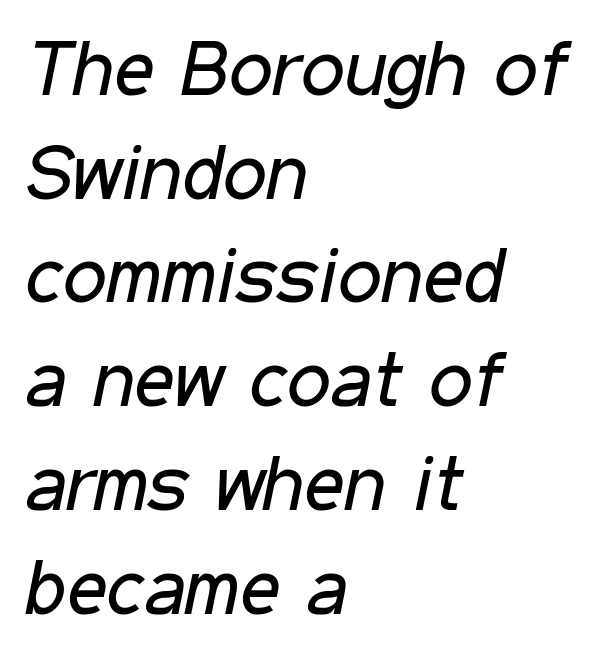
Q: Is the text bold? A: No.
Q: Is the text italic (slanted)? A: Yes, it leans right by about 11 degrees.
Q: Is the text underlined? A: No.
Q: How is the paragraph aligned? A: Left-aligned.
Q: Is the spacing between letters normal or unusually wide? A: Normal.
Q: Is the spacing between lines tight, normal or loose? A: Normal.
Q: Width (condensed, normal, or wide)? A: Condensed.
Q: Stroke contrast? A: Low.
Q: x-height? A: Medium.
Q: Monospaced? A: No.
